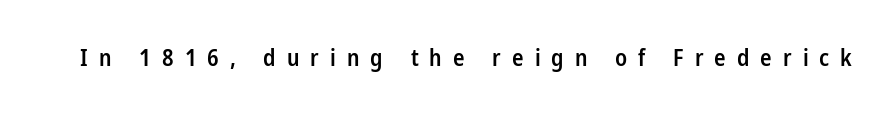
The image shows 23 px text type, upright; set unusually wide letter spacing (+0.48 em), not underlined.
